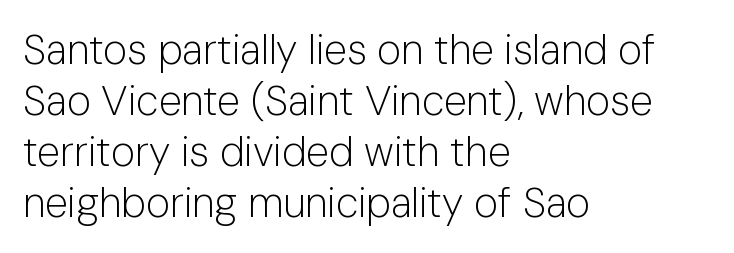
A sans-serif font was chosen for this passage. The line texture is even and compact thanks to regular tracking. Does the lettering tilt? It doesn't — this is upright. If you drew a ruler down the left edge, every line would touch it. Has an underline been added? It has not. The passage shown is not bold in any degree.
